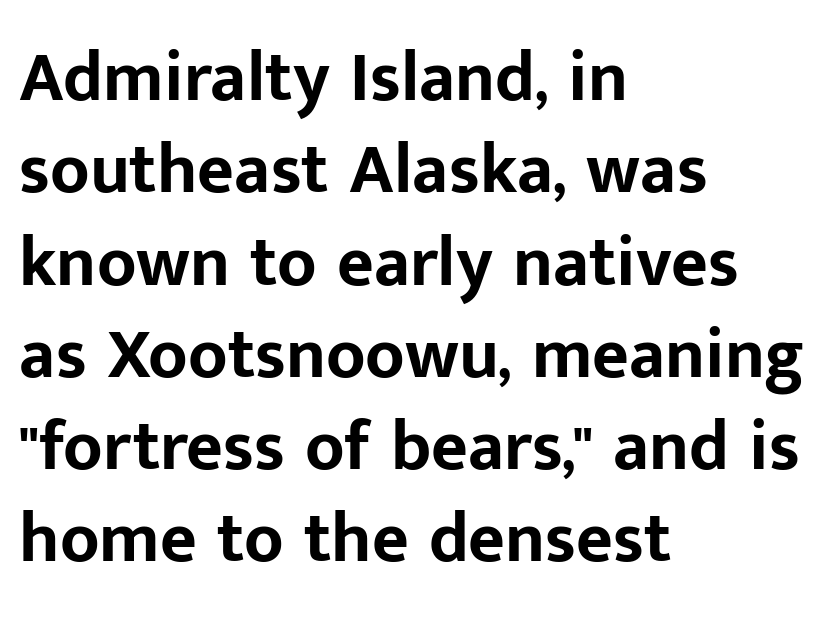
The image shows 71 px bold sans-serif type, upright; set left-aligned, normal line spacing (1.3x), normal letter spacing, not underlined; low stroke contrast and a medium x-height.
